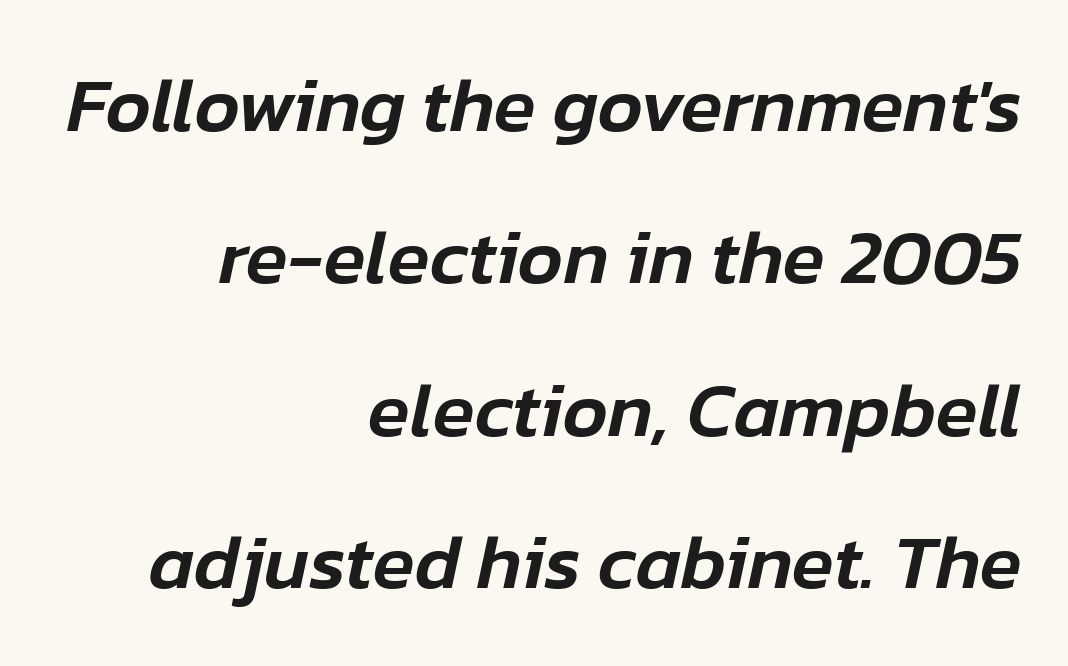
Q: Is the text italic (slanted)? A: Yes, it leans right by about 12 degrees.
Q: Is the text underlined? A: No.
Q: How is the paragraph aligned? A: Right-aligned.
Q: Is the spacing between letters normal or unusually wide? A: Normal.
Q: Is the spacing between lines tight, normal or loose? A: Loose.
Q: Width (condensed, normal, or wide)? A: Normal.
Q: Stroke contrast? A: Low.
Q: x-height? A: Medium.
Q: Monospaced? A: No.
